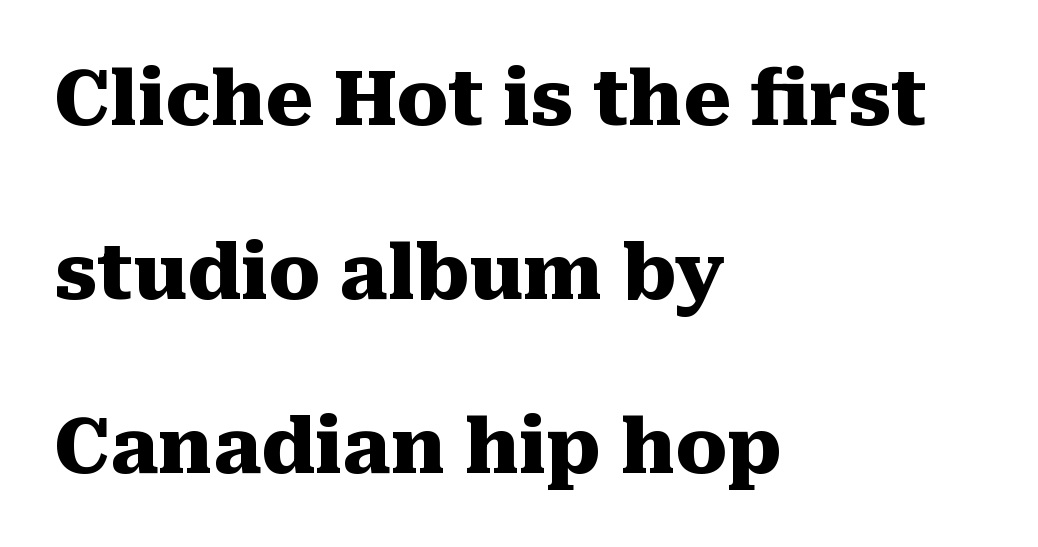
The image shows 76 px heavy serif type, upright; set left-aligned, loose line spacing (2.29x), normal letter spacing, not underlined; medium stroke contrast and a medium x-height.
